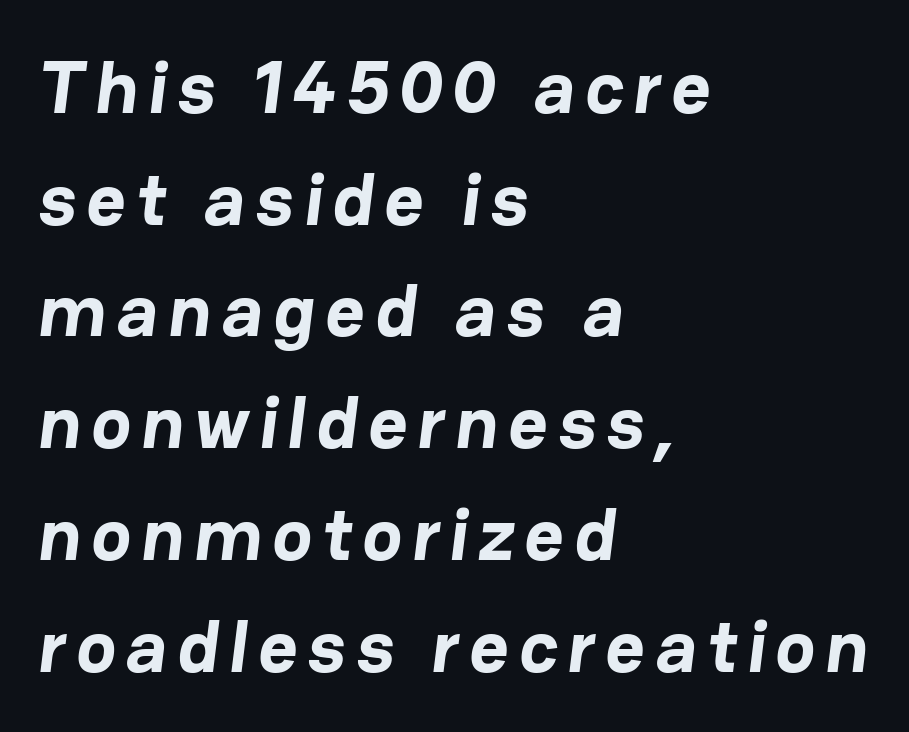
{"serif": "no", "bold": "yes", "weight": "bold", "width": "normal", "stroke_contrast": "low", "x_height": "medium", "monospaced": "no", "underline": "no", "align": "left", "line_spacing": "normal", "line_spacing_ratio": 1.49, "glyph_px": 75}
